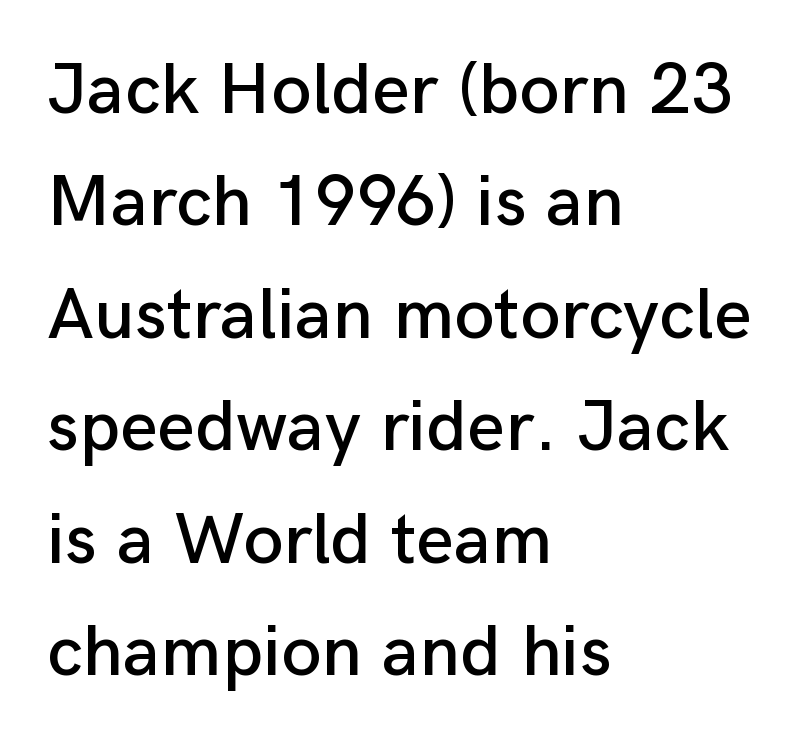
The foot of each line stays bare and open. The designer left line spacing at the default. The type family on display is of the sans-serif kind. The setting favours the left margin, as ordinary paragraphs usually do.
